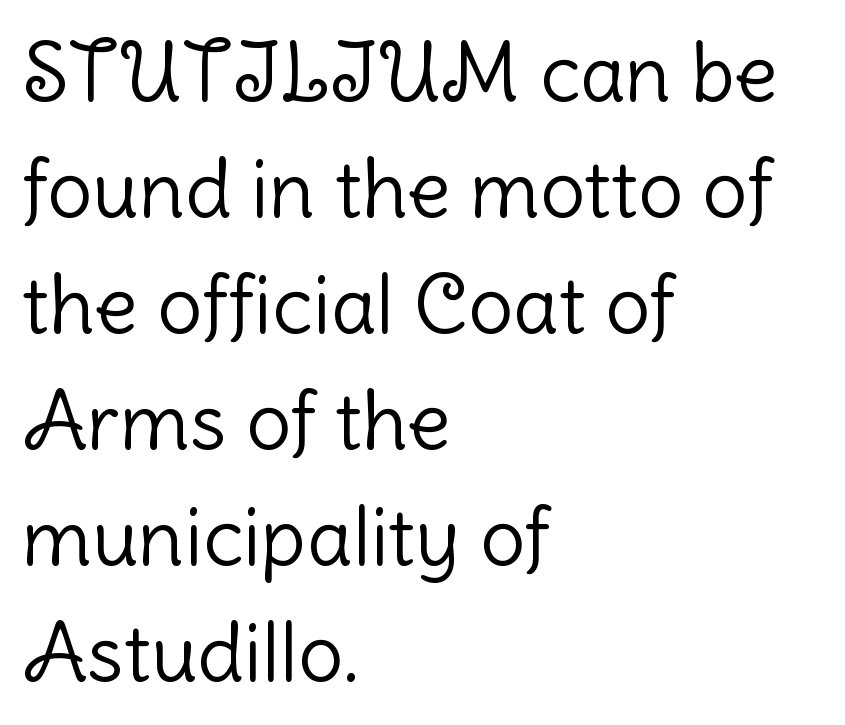
Q: Is the text bold? A: No.
Q: Is the text italic (slanted)? A: No, it is upright.
Q: Is the typeface a serif or a sans-serif typeface? A: Sans-serif.
Q: Is the text underlined? A: No.
Q: How is the paragraph aligned? A: Left-aligned.
Q: Is the spacing between letters normal or unusually wide? A: Normal.
Q: Is the spacing between lines tight, normal or loose? A: Normal.
Q: Width (condensed, normal, or wide)? A: Normal.
Q: Stroke contrast? A: Low.
Q: x-height? A: Medium.
Q: Monospaced? A: No.
